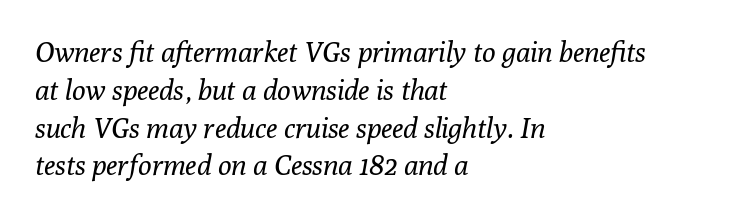
{"serif": "yes", "italic": "yes", "lean": "right", "slant_degrees": 10, "bold": "no", "weight": "regular", "width": "normal", "stroke_contrast": "low", "x_height": "medium", "monospaced": "no", "underline": "no", "align": "left", "line_spacing": "normal", "line_spacing_ratio": 1.35, "letter_spacing": "normal", "letter_spacing_em": 0.0, "glyph_px": 28}
